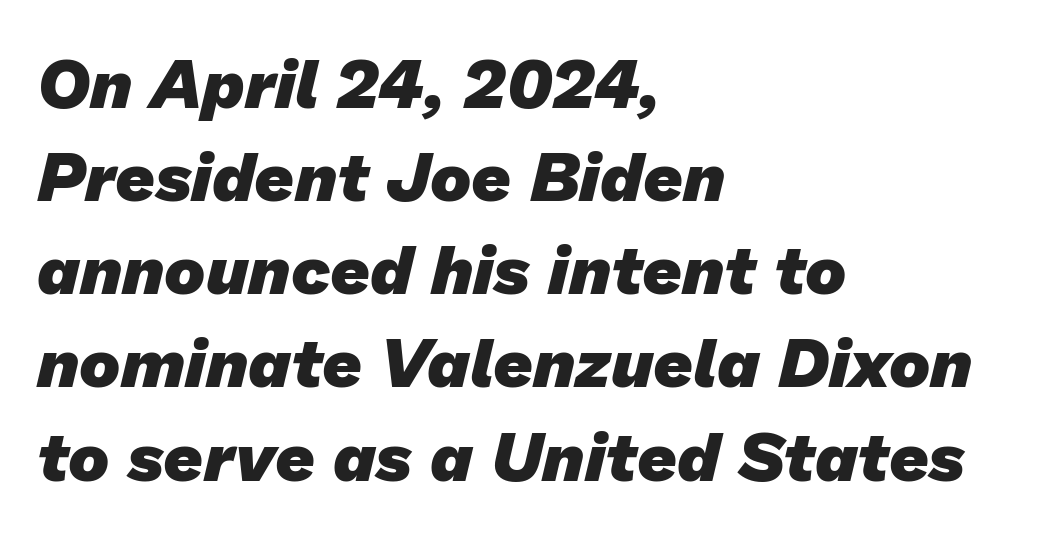
Q: Is the text bold? A: Yes.
Q: Is the typeface a serif or a sans-serif typeface? A: Sans-serif.
Q: Is the text underlined? A: No.
Q: How is the paragraph aligned? A: Left-aligned.
Q: Is the spacing between letters normal or unusually wide? A: Normal.
Q: Is the spacing between lines tight, normal or loose? A: Normal.
Q: Width (condensed, normal, or wide)? A: Normal.
Q: Stroke contrast? A: Low.
Q: x-height? A: Medium.
Q: Monospaced? A: No.
